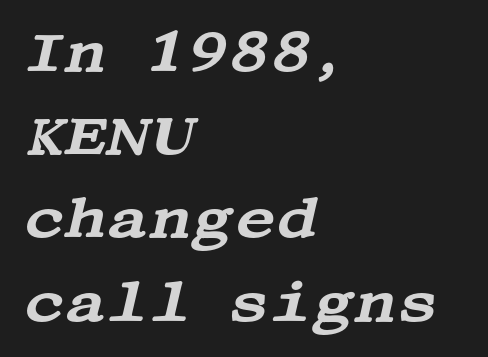
{"serif": "yes", "italic": "yes", "lean": "right", "slant_degrees": 13, "width": "wide", "stroke_contrast": "medium", "x_height": "large", "underline": "no", "align": "left", "line_spacing": "normal", "line_spacing_ratio": 1.46, "letter_spacing": "normal", "letter_spacing_em": 0.0, "glyph_px": 57}
